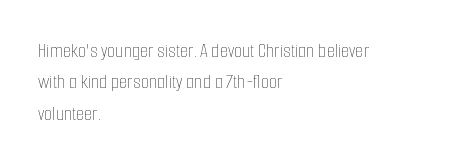
Ordinary non-slanted type is in use. Honestly, the row spacing looks completely unremarkable. These lines keep a tight, regular rhythm from letter to letter. These lines stack with their left ends in a neat column.
